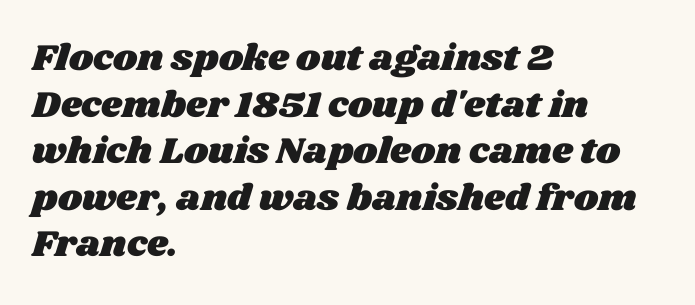
The image shows 37 px wide type; set left-aligned, normal line spacing (1.26x), normal letter spacing, not underlined; medium stroke contrast and a large x-height.
